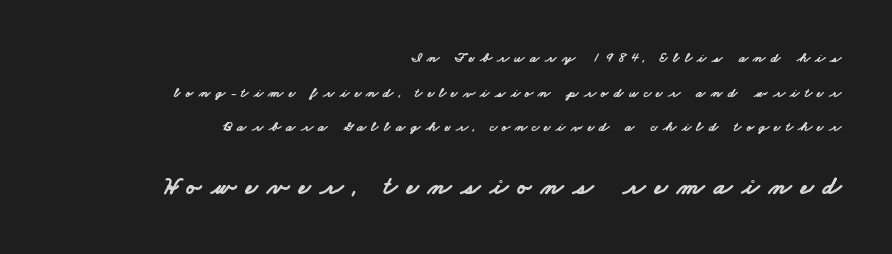
Underline: absent. On the weight axis this lands at bold, roughly 700. Here the glyphs are tracked loosely, breaking word shapes into spaced letters. Quick note: interline space is abundant.
